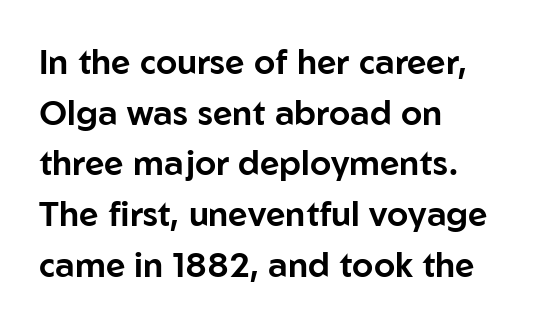
The strip under each line holds only bare page. Note: no serifs on the glyphs. Line spacing here is normal. Does extra space separate the letters? No, they use regular spacing.
